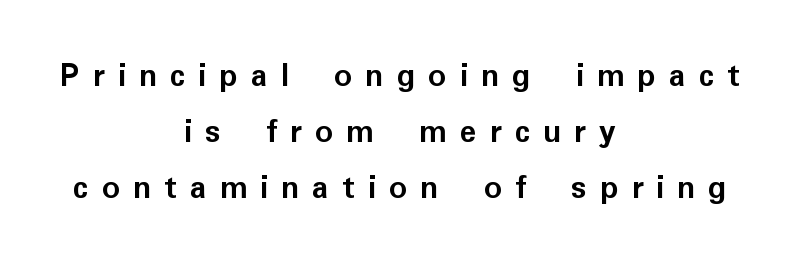
The image shows 35 px semibold sans-serif type, upright; set centered, normal line spacing (1.6x), unusually wide letter spacing (+0.37 em), not underlined; low stroke contrast and a medium x-height.
